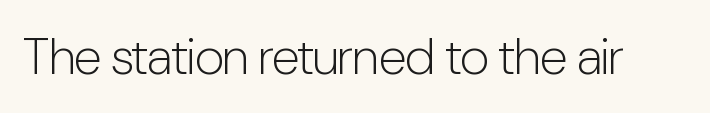
The image shows 51 px light, condensed sans-serif type, upright; set normal letter spacing, not underlined; low stroke contrast and a medium x-height.
